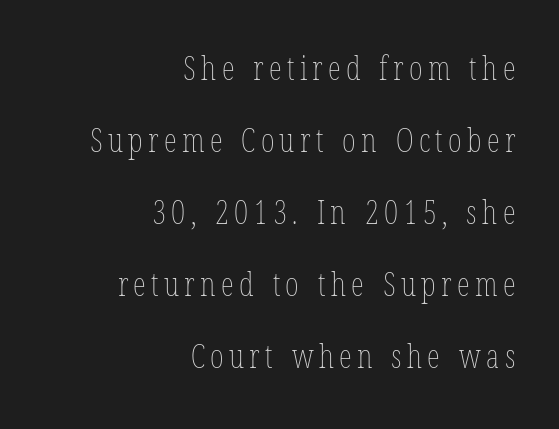
Stems and bowls with no extra thickness — not bold. Posture: vertical. Lines of text with bare space underneath. The letters advance in unequal steps, a hallmark of proportional type. A student would call this right alignment; a typographer would say flush right, rag left.
